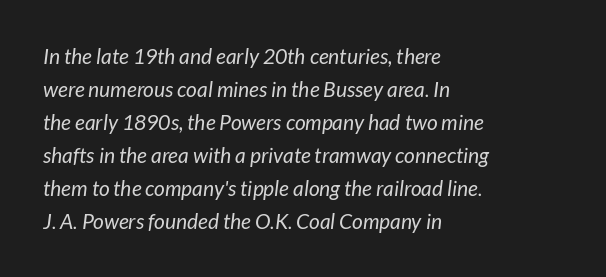
The image shows 21 px text type, italic (leaning right); set left-aligned, normal line spacing (1.57x), normal letter spacing, not underlined.
